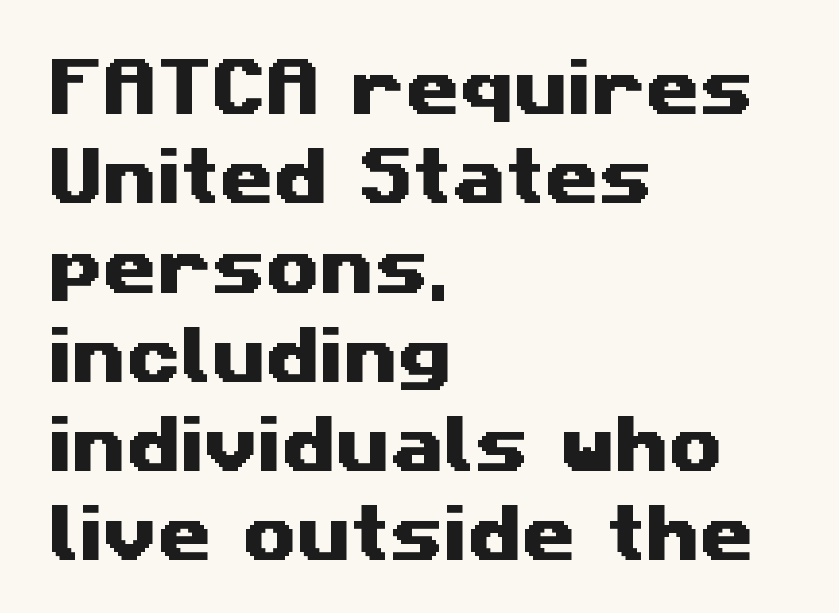
The rag falls on the right side of this text block. This sample has the flowing, uneven cadence of proportional lettering. To sum up the face: it is a sans, with no serifs. In terms of letterspacing, this is plain default setting.
